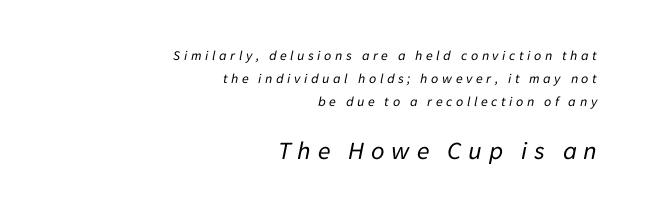
The image shows 26 px text type, italic (leaning right); set right-aligned, normal line spacing (1.64x), unusually wide letter spacing (+0.25 em), not underlined; the second (bottom) block is 1.86x larger.
